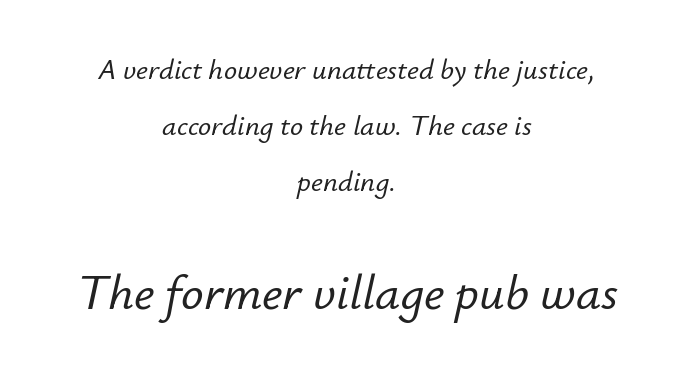
{"italic": "yes", "lean": "right", "slant_degrees": 12, "width": "normal", "stroke_contrast": "low", "x_height": "small", "monospaced": "no", "underline": "no", "align": "center", "line_spacing": "loose", "line_spacing_ratio": 1.93, "letter_spacing": "normal", "letter_spacing_em": 0.0, "larger_block": "second", "size_ratio": 1.72, "glyph_px": 50}
